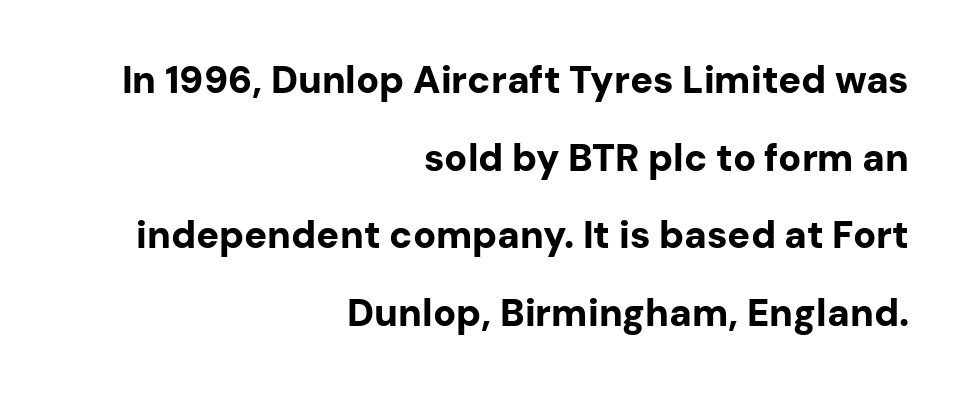
{"serif": "no", "italic": "no", "bold": "yes", "weight": "bold", "width": "normal", "stroke_contrast": "low", "x_height": "medium", "monospaced": "no", "underline": "no", "align": "right", "line_spacing": "loose", "line_spacing_ratio": 2.04, "letter_spacing": "normal", "letter_spacing_em": 0.0, "glyph_px": 38}
